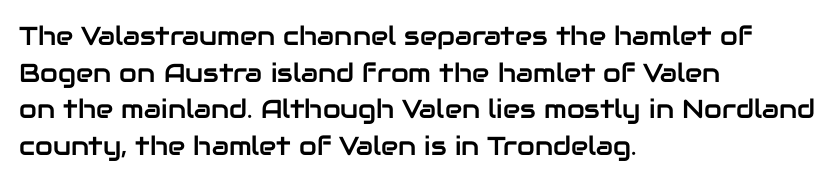
The image shows 26 px text type, upright; set left-aligned, normal line spacing (1.41x), normal letter spacing, not underlined.
